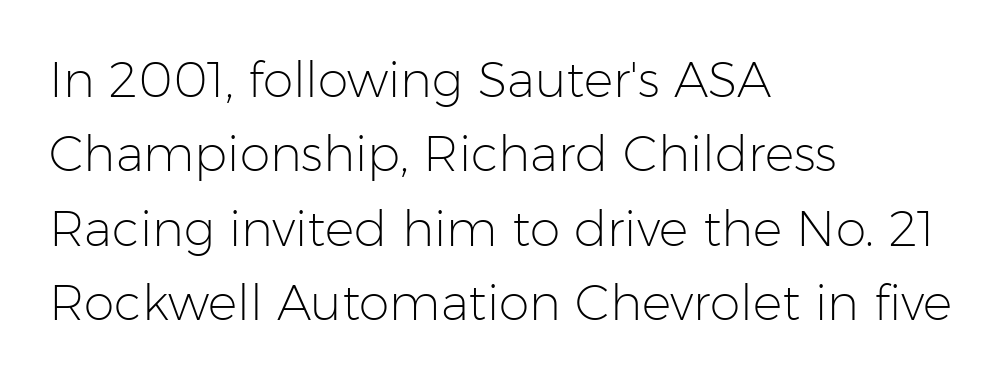
Descenders are the only things crossing below the line. The passage shown is typed in a proportional face where columns would drift. The letterforms sit at book weight or below. What stands out about the letter spacing? Nothing — it is the standard amount.
